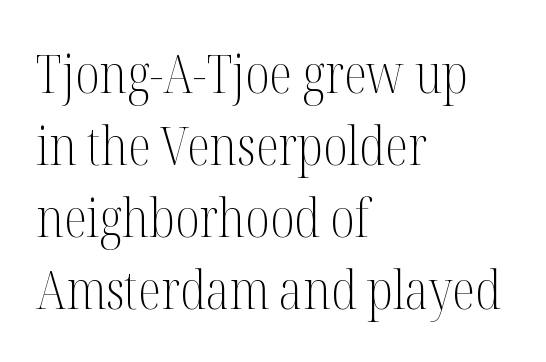
The image shows 53 px light, condensed serif type, upright; set left-aligned, normal line spacing (1.36x), normal letter spacing, not underlined; medium stroke contrast and a medium x-height.
